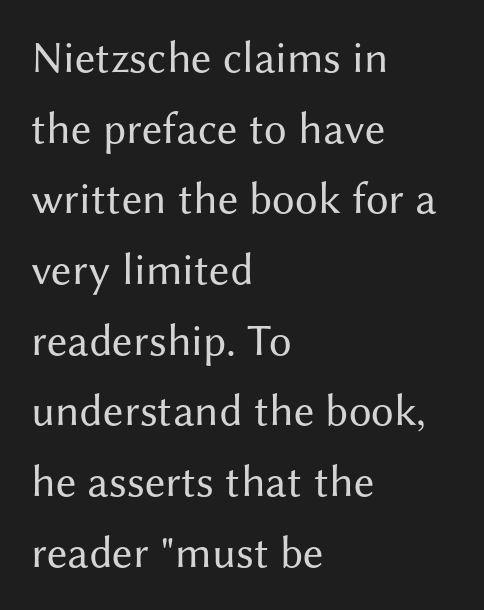
Q: Is the text bold? A: No.
Q: Is the text italic (slanted)? A: No, it is upright.
Q: Is the typeface a serif or a sans-serif typeface? A: Sans-serif.
Q: Is the text underlined? A: No.
Q: How is the paragraph aligned? A: Left-aligned.
Q: Is the spacing between letters normal or unusually wide? A: Normal.
Q: Is the spacing between lines tight, normal or loose? A: Normal.
Q: Width (condensed, normal, or wide)? A: Normal.
Q: Stroke contrast? A: Medium.
Q: x-height? A: Medium.
Q: Monospaced? A: No.
